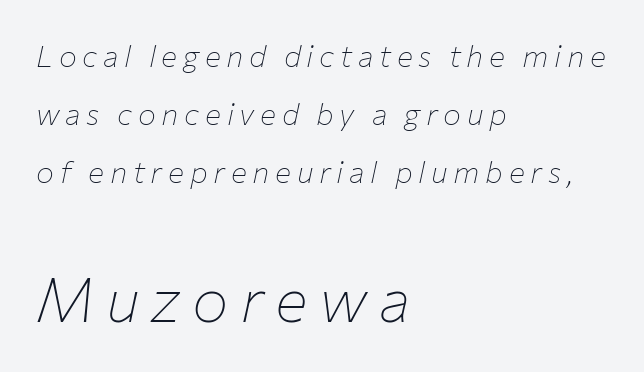
This rendering features lettering with no underline. There's an unmistakable incline to the writing here. The lines in this sample share a left origin and differ only in where they stop. This sample has the flowing, uneven cadence of proportional lettering. Widely set lines give the paragraph a tall, airy silhouette. Is this a heavy cut? Hardly; it is regular or lighter.
